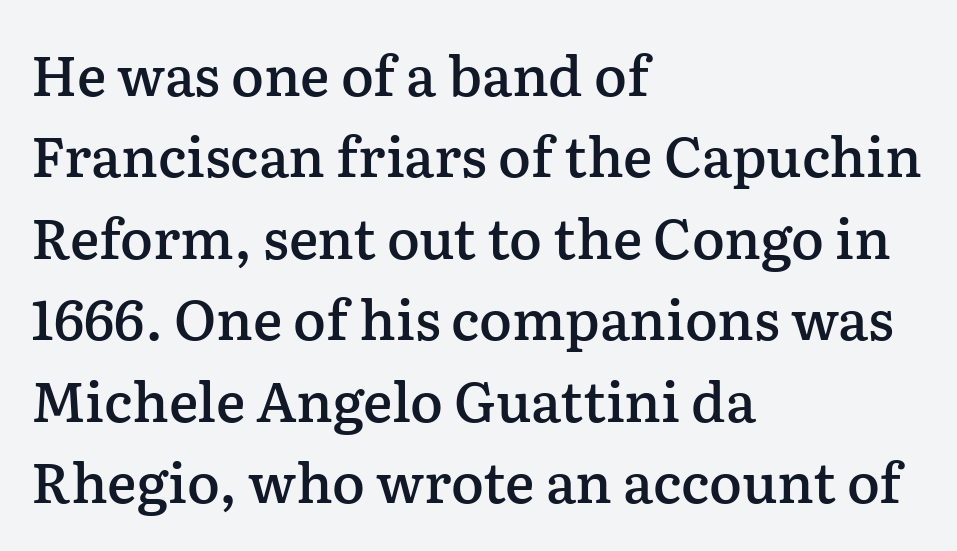
The image shows 55 px semibold serif type, upright; set left-aligned, normal line spacing (1.48x), normal letter spacing, not underlined; low stroke contrast and a medium x-height.
